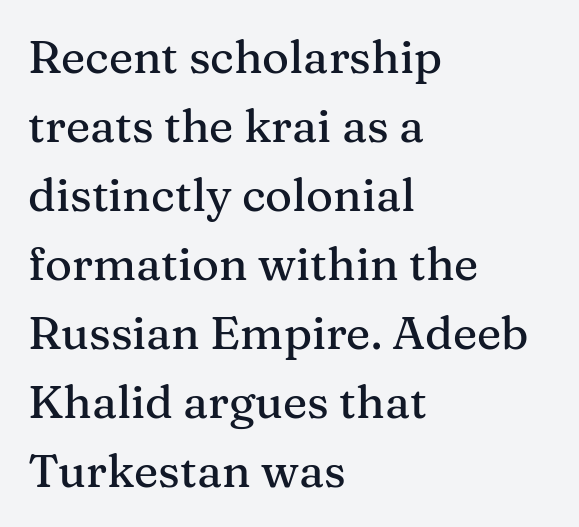
{"serif": "yes", "italic": "no", "width": "normal", "stroke_contrast": "medium", "x_height": "medium", "monospaced": "no", "underline": "no", "align": "left", "line_spacing": "normal", "line_spacing_ratio": 1.5, "letter_spacing": "normal", "letter_spacing_em": 0.0, "glyph_px": 46}
